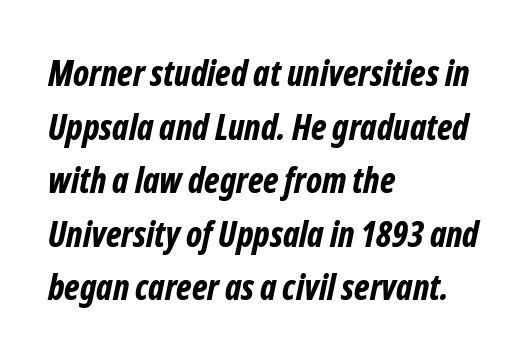
Q: Is the text bold? A: Yes.
Q: Is the text italic (slanted)? A: Yes, it leans right by about 12 degrees.
Q: Is the text underlined? A: No.
Q: How is the paragraph aligned? A: Left-aligned.
Q: Is the spacing between letters normal or unusually wide? A: Normal.
Q: Is the spacing between lines tight, normal or loose? A: Normal.
Q: Width (condensed, normal, or wide)? A: Condensed.
Q: Stroke contrast? A: Low.
Q: x-height? A: Medium.
Q: Monospaced? A: No.
